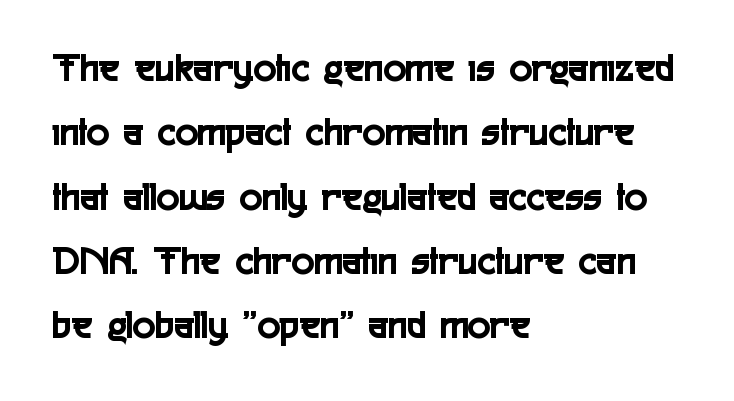
{"serif": "no", "italic": "no", "width": "condensed", "x_height": "medium", "monospaced": "no", "underline": "no", "align": "left", "line_spacing": "normal", "line_spacing_ratio": 1.53, "letter_spacing": "normal", "letter_spacing_em": 0.0, "glyph_px": 42}
